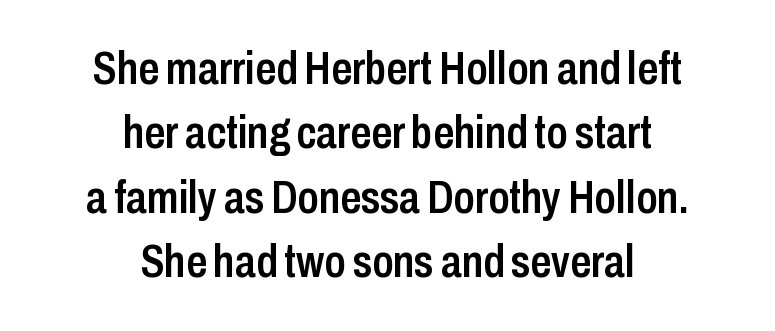
{"serif": "no", "italic": "no", "bold": "semi", "weight": "semibold", "width": "condensed", "stroke_contrast": "low", "x_height": "medium", "monospaced": "no", "underline": "no", "align": "center", "line_spacing": "normal", "line_spacing_ratio": 1.4, "letter_spacing": "normal", "letter_spacing_em": 0.0, "glyph_px": 46}
